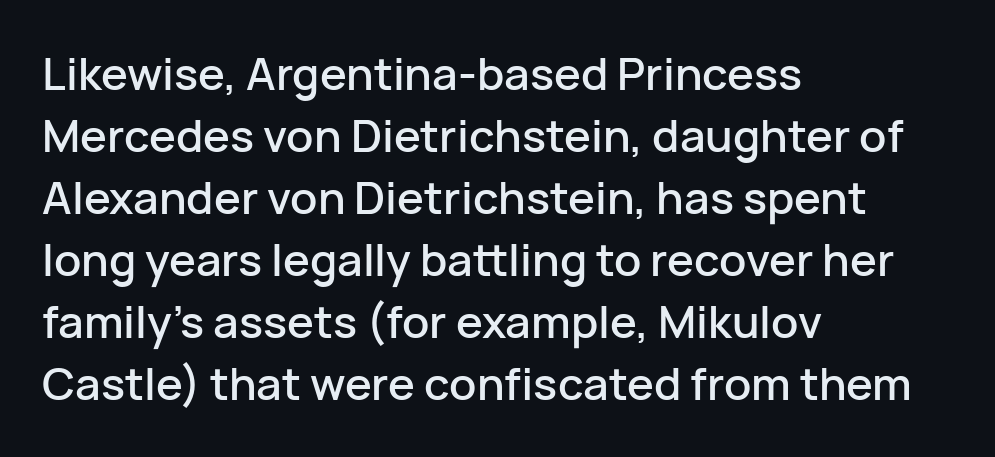
{"serif": "no", "italic": "no", "width": "normal", "stroke_contrast": "low", "x_height": "medium", "monospaced": "no", "underline": "no", "align": "left", "line_spacing": "normal", "line_spacing_ratio": 1.38, "letter_spacing": "normal", "letter_spacing_em": 0.0, "glyph_px": 45}
